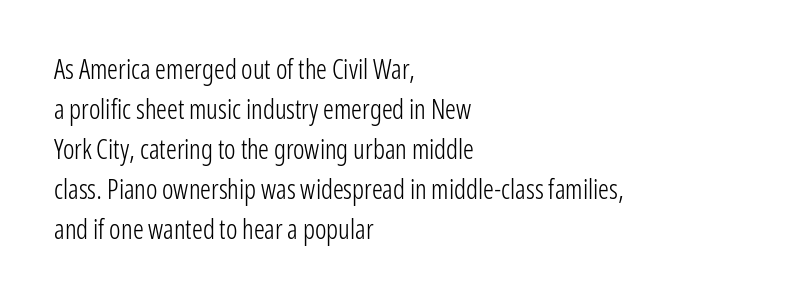
{"italic": "no", "bold": "no", "underline": "no", "align": "left", "line_spacing": "normal", "line_spacing_ratio": 1.48, "letter_spacing": "normal", "letter_spacing_em": 0.0, "glyph_px": 27}
